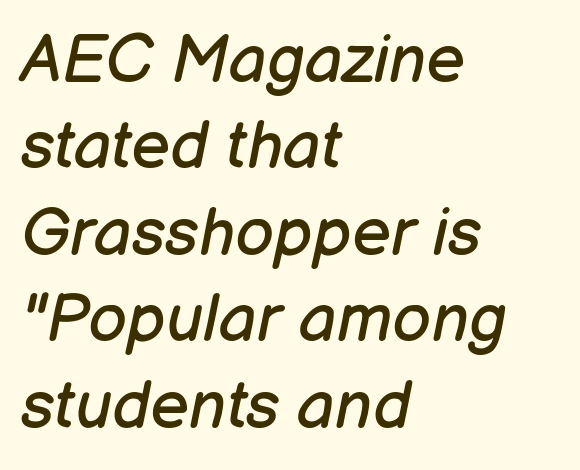
In terms of leading, this rendering sits right in the middle. The baseline area is clear. A classic flush-left, rag-right setting is used for this passage. The rendering applies a slant to the glyphs. No extra tracking has been applied to these lines.
